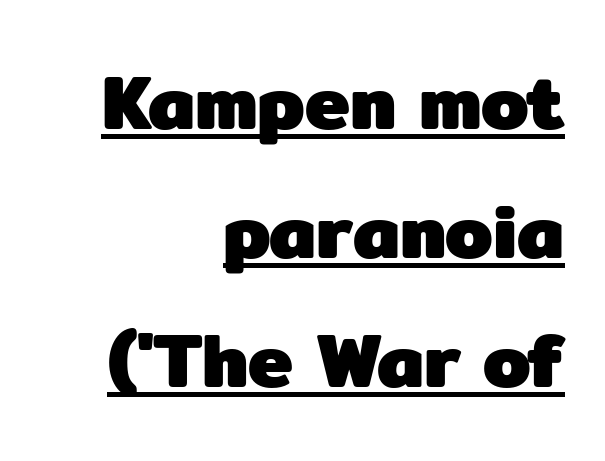
Q: Is the text bold? A: Yes.
Q: Is the text italic (slanted)? A: No, it is upright.
Q: Is the typeface a serif or a sans-serif typeface? A: Sans-serif.
Q: Is the text underlined? A: Yes.
Q: How is the paragraph aligned? A: Right-aligned.
Q: Is the spacing between letters normal or unusually wide? A: Normal.
Q: Is the spacing between lines tight, normal or loose? A: Normal.
Q: Width (condensed, normal, or wide)? A: Normal.
Q: Stroke contrast? A: Low.
Q: x-height? A: Medium.
Q: Monospaced? A: No.
